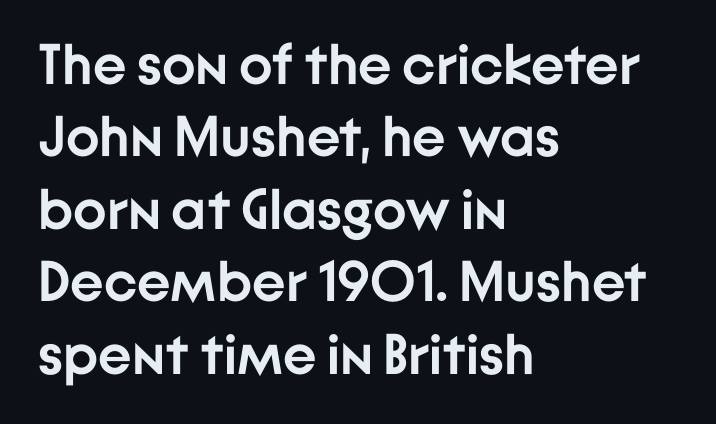
Look at the stroke-to-counter ratio: heavy, a bold. This block has exactly the height ordinary leading produces. The letters carry no serifs — their stems end cleanly without finishing strokes. How are the letters spaced? Ordinarily, with no added tracking. This sample uses an upright cut, with every glyph sitting square on the baseline. A classic flush-left, rag-right setting is used for this passage.
